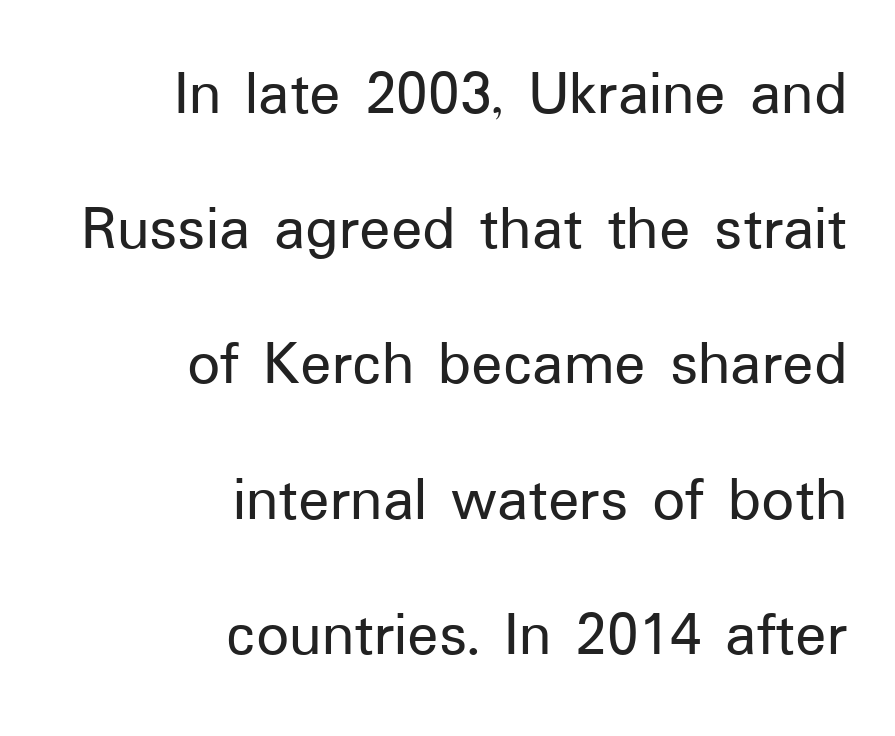
{"serif": "no", "italic": "no", "width": "normal", "stroke_contrast": "low", "x_height": "medium", "monospaced": "no", "underline": "no", "align": "right", "line_spacing": "loose", "line_spacing_ratio": 2.08, "letter_spacing": "normal", "letter_spacing_em": 0.0, "glyph_px": 65}
